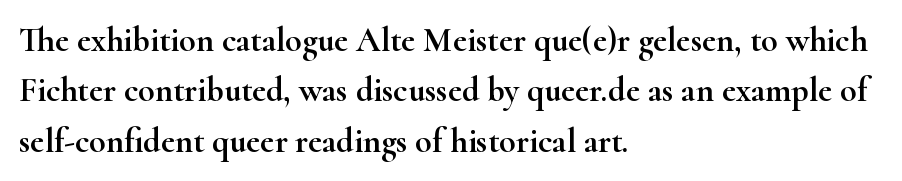
The image shows 34 px wide serif type, upright; set left-aligned, normal line spacing (1.48x), normal letter spacing, not underlined; high stroke contrast and a small x-height.
